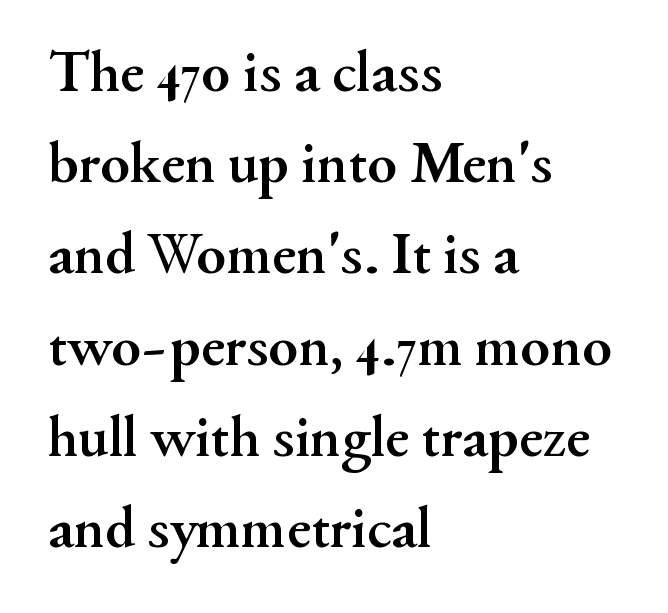
{"serif": "yes", "italic": "no", "bold": "yes", "weight": "semibold", "width": "normal", "stroke_contrast": "medium", "x_height": "small", "monospaced": "no", "underline": "no", "align": "left", "line_spacing": "normal", "line_spacing_ratio": 1.52, "letter_spacing": "normal", "letter_spacing_em": 0.0, "glyph_px": 60}
